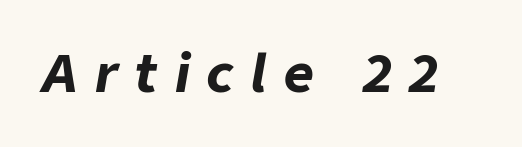
The image shows 52 px bold type, italic (leaning right); set unusually wide letter spacing (+0.33 em), not underlined; low stroke contrast and a medium x-height.
